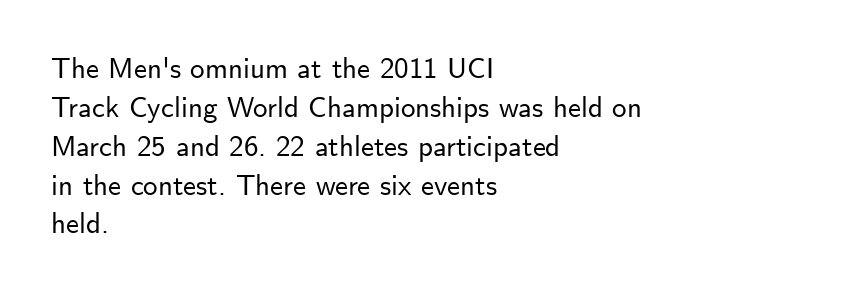
{"serif": "no", "italic": "no", "width": "normal", "stroke_contrast": "low", "x_height": "small", "monospaced": "no", "underline": "no", "align": "left", "line_spacing": "normal", "line_spacing_ratio": 1.34, "letter_spacing": "normal", "letter_spacing_em": 0.0, "glyph_px": 29}
